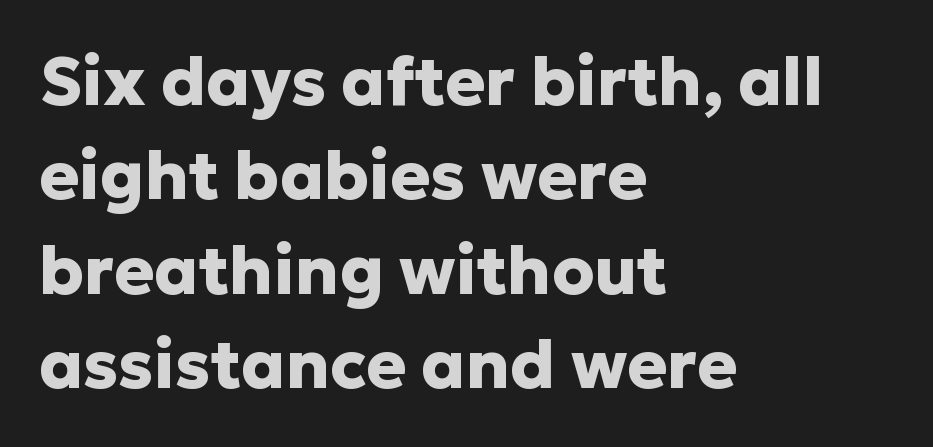
The image shows 67 px heavy sans-serif type, upright; set left-aligned, normal line spacing (1.41x), normal letter spacing, not underlined; low stroke contrast and a medium x-height.
